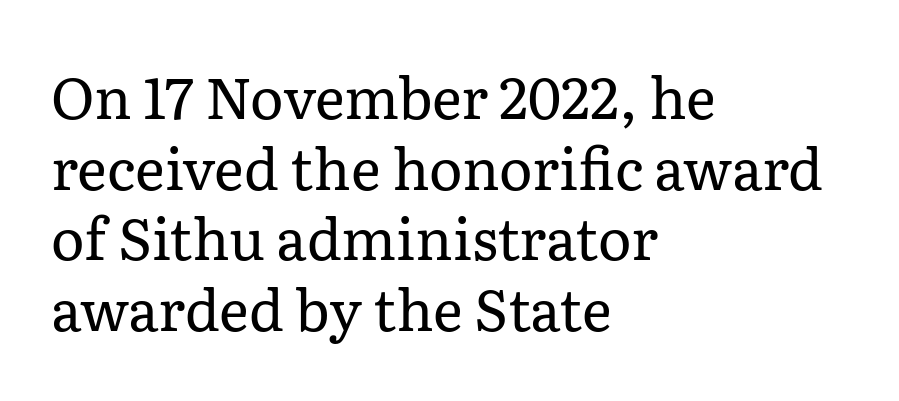
Characters remain perfectly vertical along every line. Is the type heavy? It reads as light-to-regular instead. Only glyphs here, with clear space below each row. The face used here is proportionally spaced, like ordinary book or web type.
